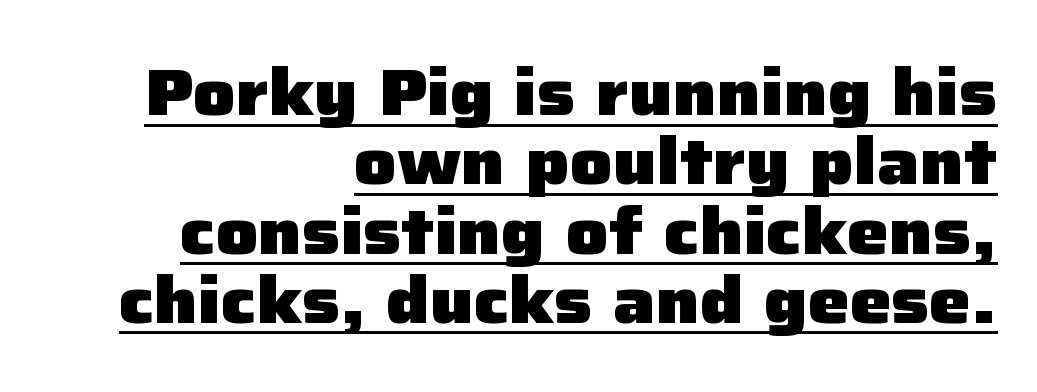
The image shows 66 px heavy sans-serif type, upright; set right-aligned, tight line spacing (1.05x), normal letter spacing, underlined; low stroke contrast and a medium x-height.
